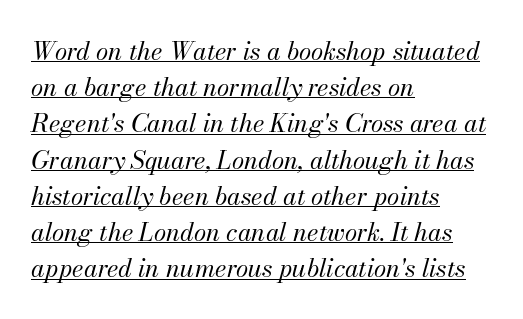
{"italic": "yes", "lean": "right", "slant_degrees": 13, "bold": "no", "underline": "yes", "align": "left", "line_spacing": "normal", "line_spacing_ratio": 1.45, "letter_spacing": "normal", "letter_spacing_em": 0.0, "glyph_px": 25}
